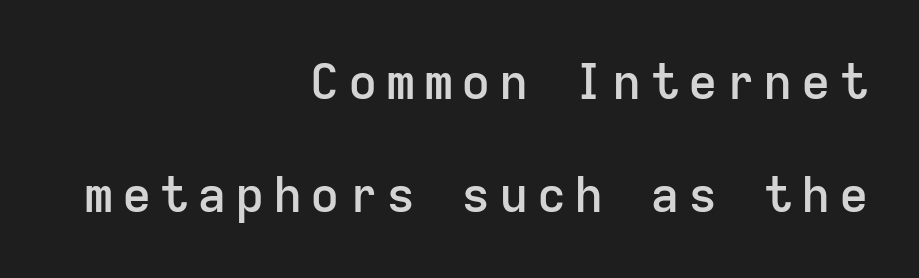
Q: Is the text bold? A: Semi-bold.
Q: Is the text italic (slanted)? A: No, it is upright.
Q: Is the typeface a serif or a sans-serif typeface? A: Sans-serif.
Q: Is the text underlined? A: No.
Q: How is the paragraph aligned? A: Right-aligned.
Q: Is the spacing between lines tight, normal or loose? A: Loose.
Q: Width (condensed, normal, or wide)? A: Normal.
Q: Stroke contrast? A: Low.
Q: x-height? A: Medium.
Q: Monospaced? A: Yes.
